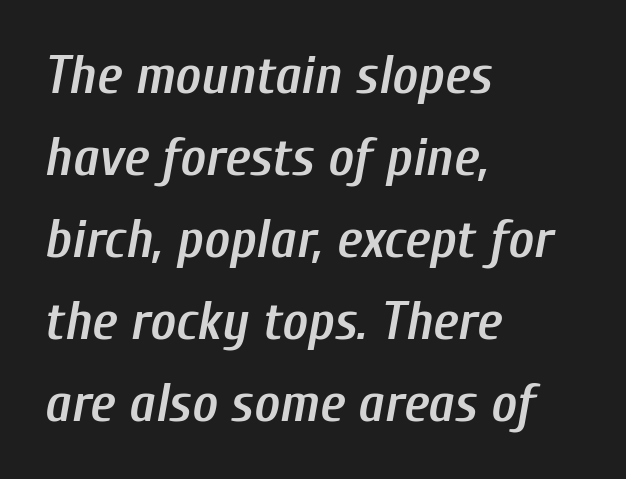
{"italic": "yes", "lean": "right", "slant_degrees": 10, "bold": "semi", "weight": "semibold", "width": "condensed", "stroke_contrast": "low", "x_height": "medium", "monospaced": "no", "underline": "no", "align": "left", "line_spacing": "normal", "line_spacing_ratio": 1.49, "letter_spacing": "normal", "letter_spacing_em": 0.0, "glyph_px": 55}
